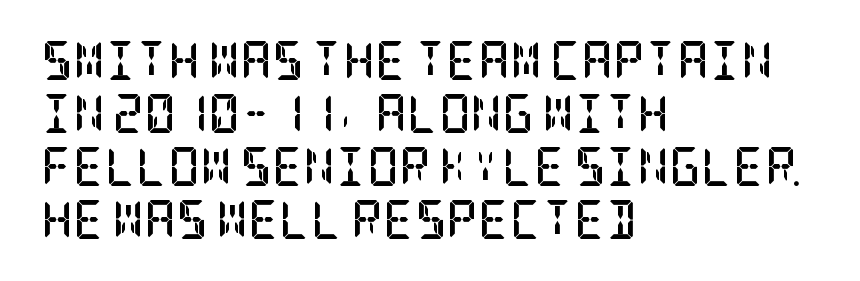
The image shows 39 px semibold, condensed serif type, upright; set left-aligned, normal line spacing (1.36x), normal letter spacing, not underlined; low stroke contrast and a large x-height.
